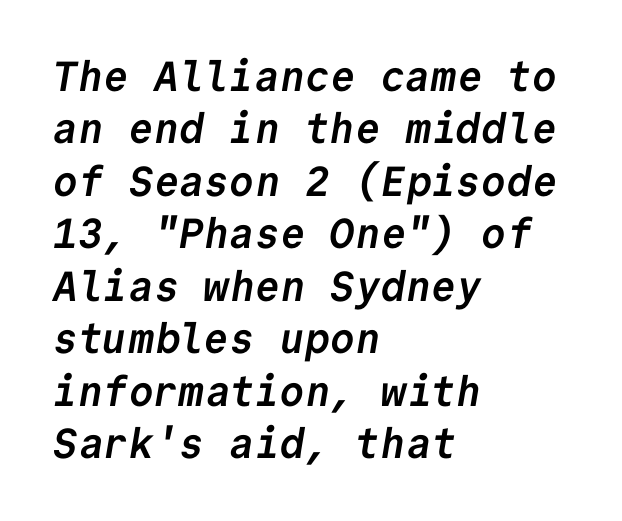
{"serif": "no", "bold": "yes", "weight": "semibold", "width": "normal", "stroke_contrast": "low", "x_height": "medium", "monospaced": "yes", "underline": "no", "align": "left", "line_spacing": "normal", "line_spacing_ratio": 1.25, "letter_spacing": "normal", "letter_spacing_em": 0.0, "glyph_px": 42}
